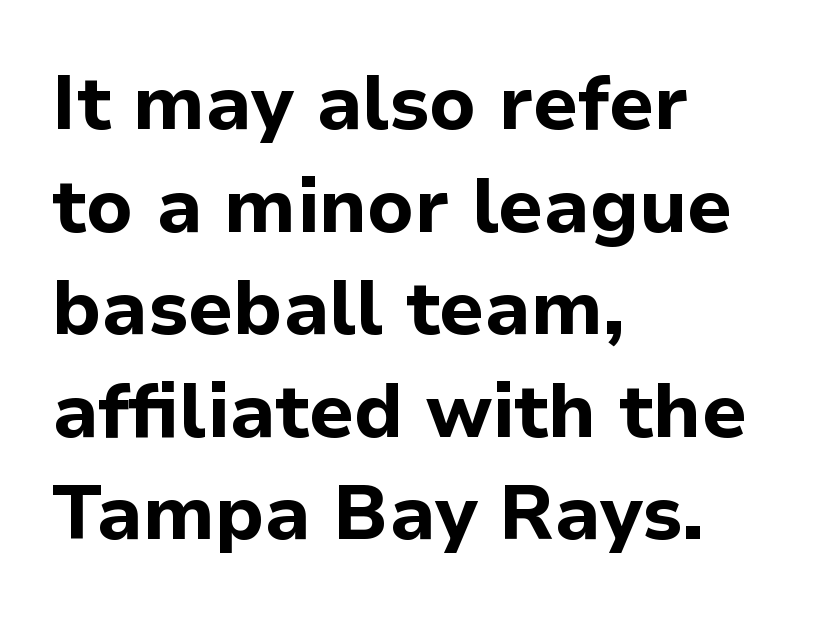
The font is running at its bold setting. Examine the stroke ends and you'll find no serifs. There is no visible air inserted between adjacent glyphs. Characters remain perfectly vertical along every line.
